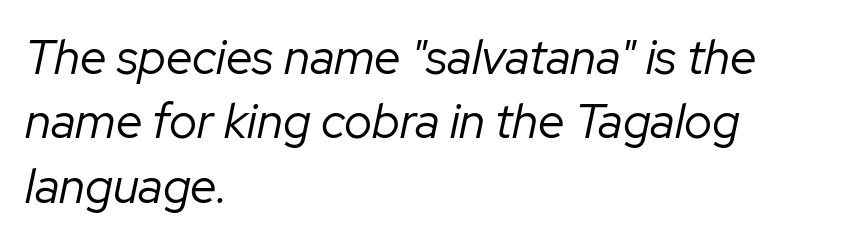
Q: Is the text bold? A: No.
Q: Is the text italic (slanted)? A: Yes, it leans right by about 12 degrees.
Q: Is the text underlined? A: No.
Q: How is the paragraph aligned? A: Left-aligned.
Q: Is the spacing between letters normal or unusually wide? A: Normal.
Q: Is the spacing between lines tight, normal or loose? A: Normal.
Q: Width (condensed, normal, or wide)? A: Normal.
Q: Stroke contrast? A: Low.
Q: x-height? A: Medium.
Q: Monospaced? A: No.
